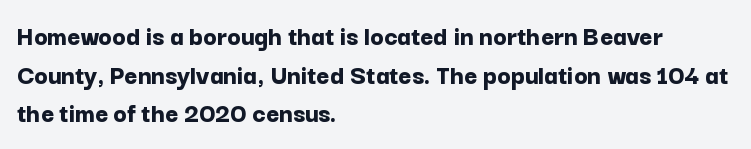
{"serif": "no", "italic": "no", "bold": "yes", "weight": "bold", "width": "normal", "stroke_contrast": "low", "x_height": "medium", "monospaced": "no", "underline": "no", "align": "left", "line_spacing": "normal", "line_spacing_ratio": 1.38, "letter_spacing": "normal", "letter_spacing_em": 0.0, "glyph_px": 28}
